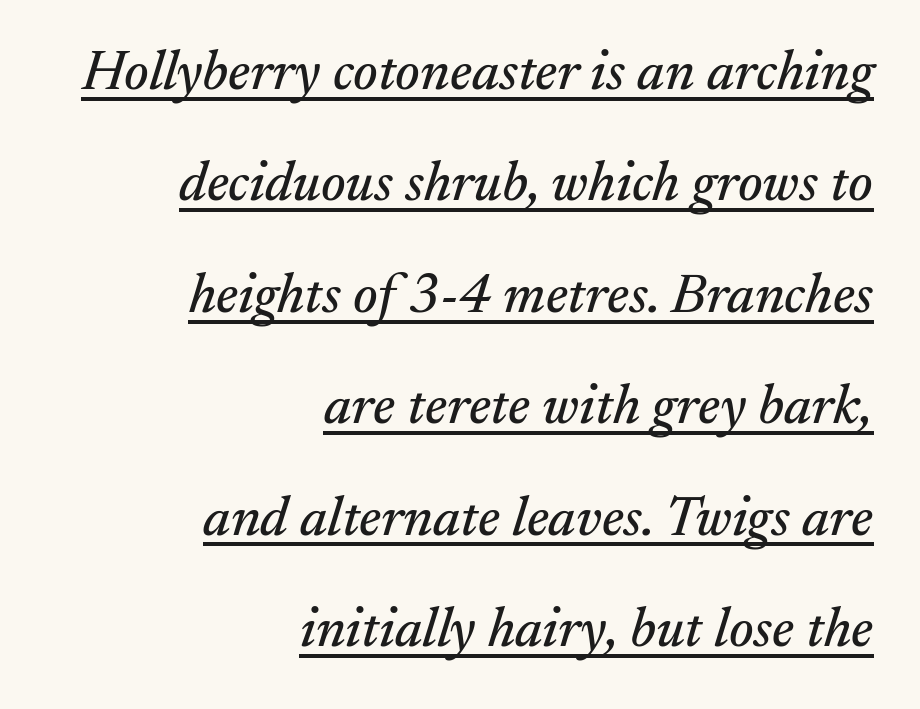
Q: Is the text italic (slanted)? A: Yes, it leans right by about 17 degrees.
Q: Is the typeface a serif or a sans-serif typeface? A: Serif.
Q: Is the text underlined? A: Yes.
Q: How is the paragraph aligned? A: Right-aligned.
Q: Is the spacing between letters normal or unusually wide? A: Normal.
Q: Is the spacing between lines tight, normal or loose? A: Loose.
Q: Width (condensed, normal, or wide)? A: Normal.
Q: Stroke contrast? A: Medium.
Q: x-height? A: Small.
Q: Monospaced? A: No.
